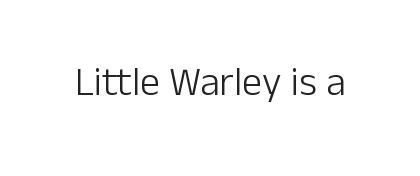
The image shows 40 px light sans-serif type, upright; set normal letter spacing, not underlined; low stroke contrast and a medium x-height.
